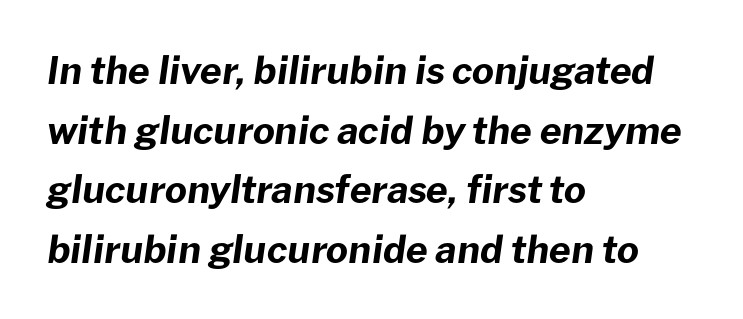
Q: Is the text bold? A: Yes.
Q: Is the text italic (slanted)? A: Yes, it leans right by about 8 degrees.
Q: Is the text underlined? A: No.
Q: How is the paragraph aligned? A: Left-aligned.
Q: Is the spacing between letters normal or unusually wide? A: Normal.
Q: Is the spacing between lines tight, normal or loose? A: Normal.
Q: Width (condensed, normal, or wide)? A: Normal.
Q: Stroke contrast? A: Low.
Q: x-height? A: Medium.
Q: Monospaced? A: No.
